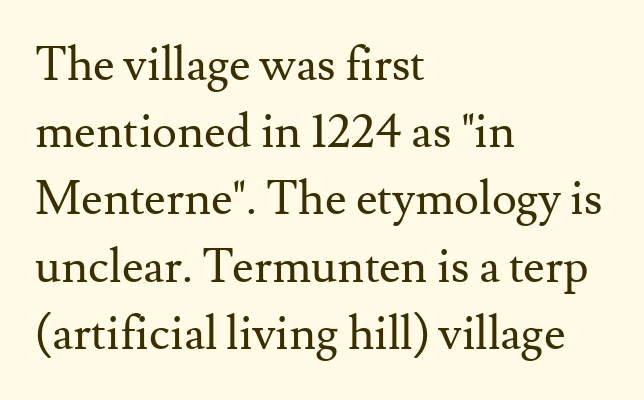
Q: Is the text bold? A: No.
Q: Is the text italic (slanted)? A: No, it is upright.
Q: Is the typeface a serif or a sans-serif typeface? A: Serif.
Q: Is the text underlined? A: No.
Q: How is the paragraph aligned? A: Left-aligned.
Q: Is the spacing between letters normal or unusually wide? A: Normal.
Q: Is the spacing between lines tight, normal or loose? A: Normal.
Q: Width (condensed, normal, or wide)? A: Normal.
Q: Stroke contrast? A: Medium.
Q: x-height? A: Small.
Q: Monospaced? A: No.
